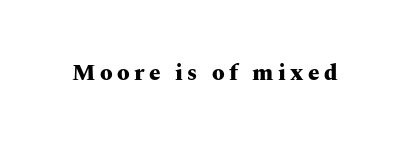
The words here are not underlined. Ascenders rise straight up at ninety degrees. What weight is shown? A full bold with thick strokes.
